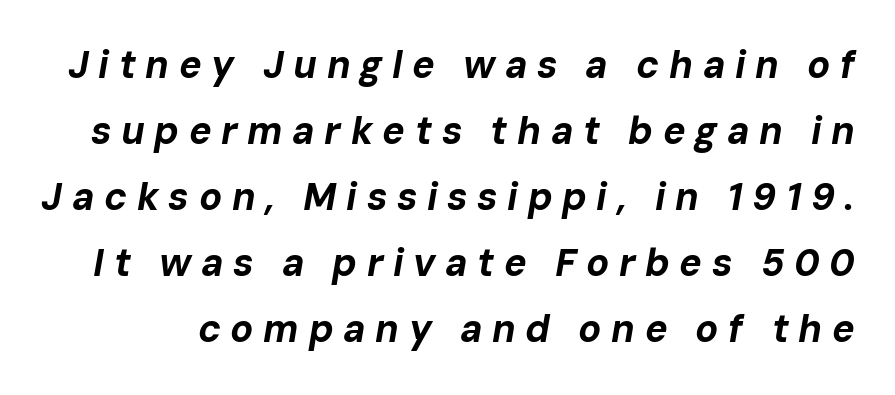
Q: Is the text bold? A: Yes.
Q: Is the text italic (slanted)? A: Yes, it leans right by about 10 degrees.
Q: Is the text underlined? A: No.
Q: Is the spacing between letters normal or unusually wide? A: Unusually wide.
Q: Width (condensed, normal, or wide)? A: Normal.
Q: Stroke contrast? A: Low.
Q: x-height? A: Medium.
Q: Monospaced? A: No.
